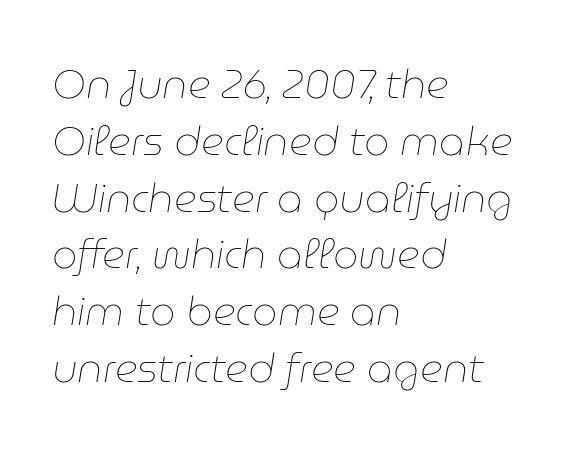
{"italic": "yes", "lean": "right", "slant_degrees": 9, "bold": "no", "weight": "thin", "width": "normal", "stroke_contrast": "low", "x_height": "medium", "monospaced": "no", "underline": "no", "align": "left", "line_spacing": "normal", "line_spacing_ratio": 1.42, "letter_spacing": "normal", "letter_spacing_em": 0.0, "glyph_px": 40}
